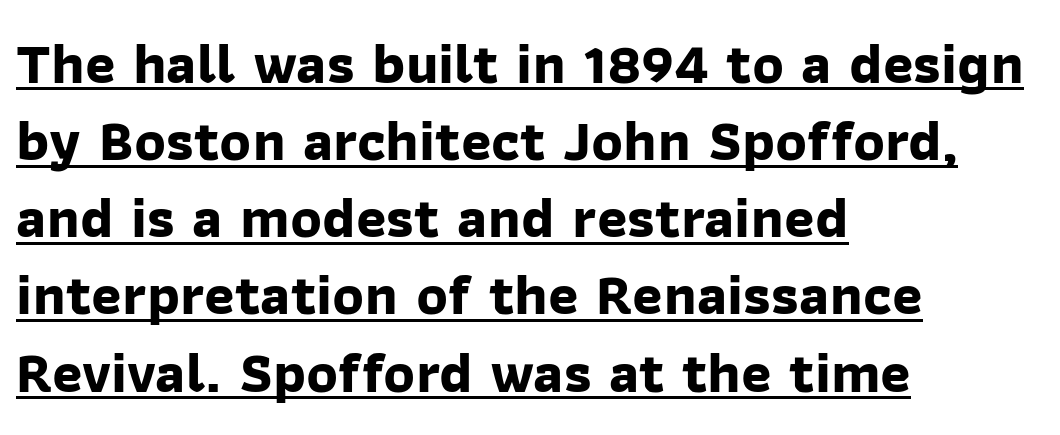
{"serif": "no", "bold": "yes", "weight": "bold", "width": "normal", "stroke_contrast": "low", "x_height": "medium", "monospaced": "no", "underline": "yes", "align": "left", "line_spacing": "normal", "line_spacing_ratio": 1.33, "letter_spacing": "normal", "letter_spacing_em": 0.0, "glyph_px": 58}
